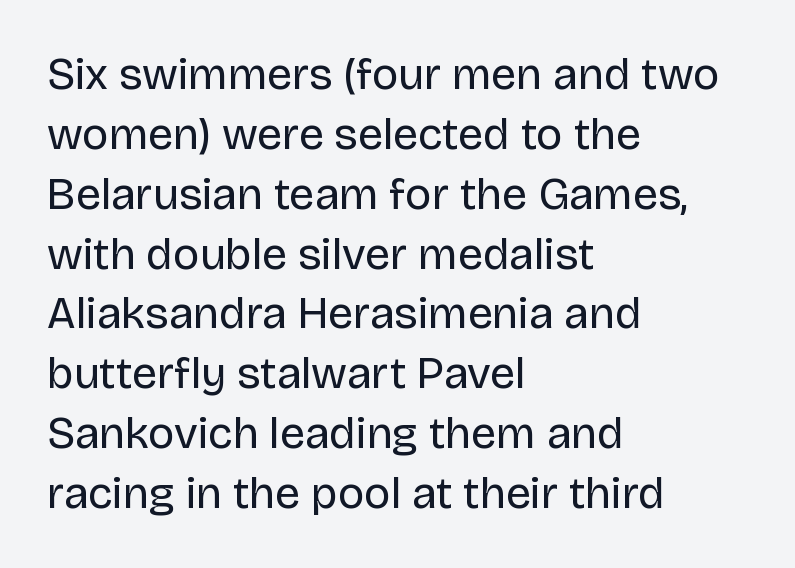
{"serif": "no", "italic": "no", "bold": "no", "weight": "regular", "width": "normal", "stroke_contrast": "low", "x_height": "large", "monospaced": "no", "underline": "no", "align": "left", "line_spacing": "normal", "line_spacing_ratio": 1.33, "letter_spacing": "normal", "letter_spacing_em": 0.0, "glyph_px": 45}
